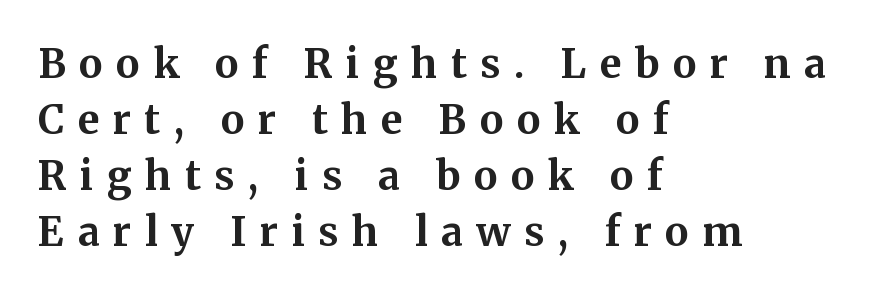
{"serif": "yes", "italic": "no", "bold": "yes", "weight": "bold", "width": "normal", "stroke_contrast": "medium", "x_height": "medium", "monospaced": "no", "underline": "no", "align": "left", "line_spacing": "normal", "line_spacing_ratio": 1.4, "letter_spacing": "wide", "letter_spacing_em": 0.34, "glyph_px": 40}
